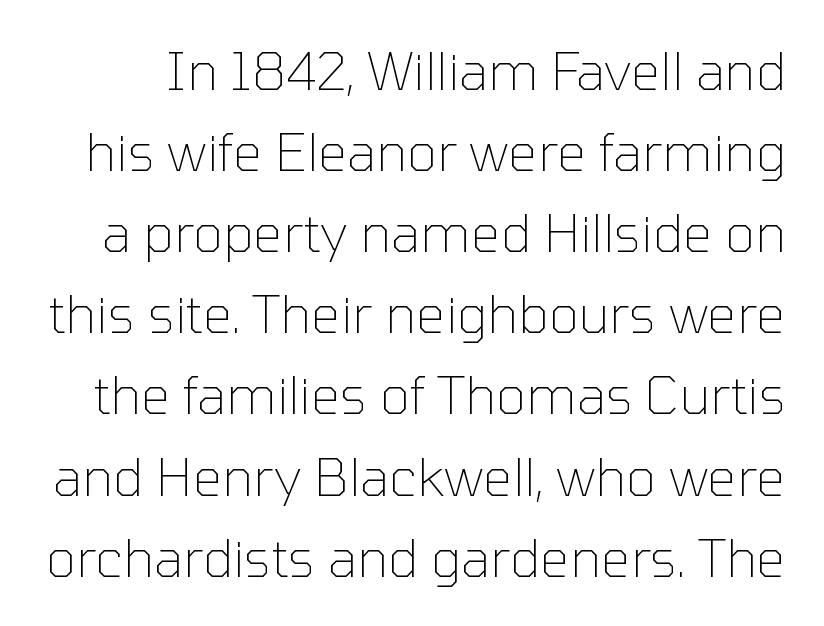
The image shows 52 px thin sans-serif type, upright; set normal line spacing (1.56x), normal letter spacing, not underlined; low stroke contrast and a medium x-height.
